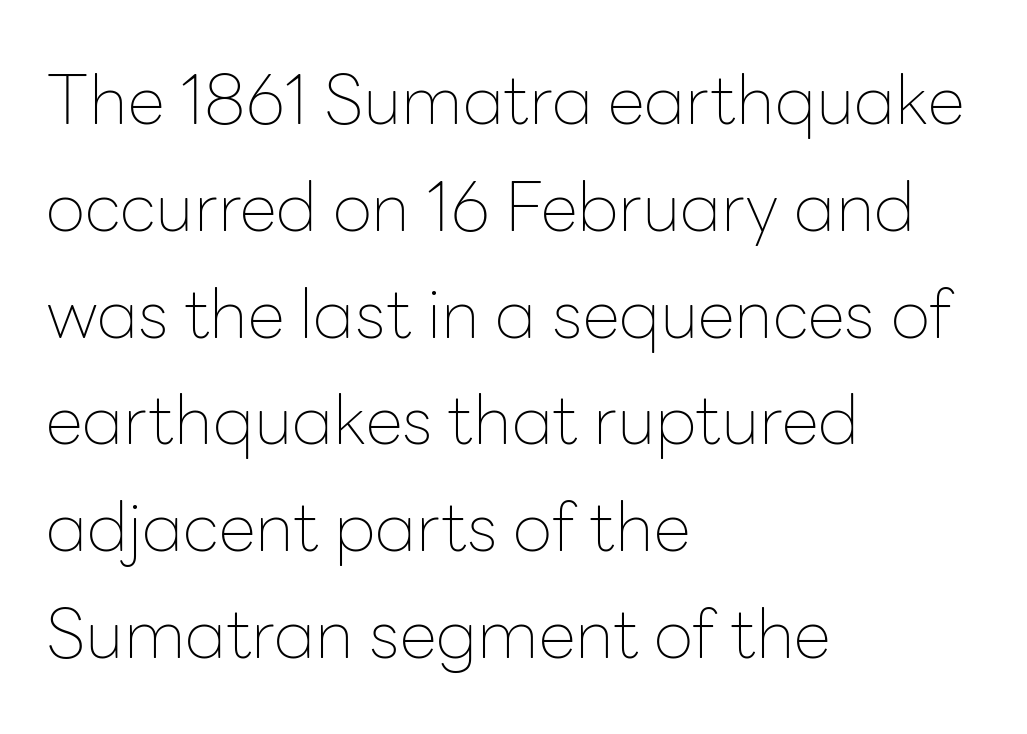
{"serif": "no", "italic": "no", "bold": "no", "weight": "thin", "width": "normal", "stroke_contrast": "low", "x_height": "medium", "monospaced": "no", "underline": "no", "align": "left", "line_spacing": "normal", "line_spacing_ratio": 1.57, "letter_spacing": "normal", "letter_spacing_em": 0.0, "glyph_px": 68}
